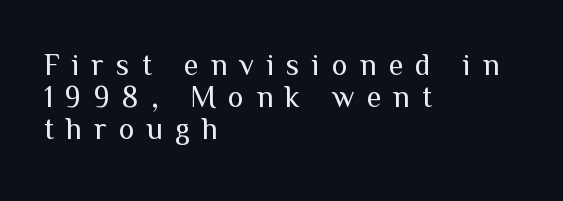
Q: Is the text bold? A: No.
Q: Is the text italic (slanted)? A: No, it is upright.
Q: Is the typeface a serif or a sans-serif typeface? A: Sans-serif.
Q: Is the text underlined? A: No.
Q: How is the paragraph aligned? A: Left-aligned.
Q: Is the spacing between letters normal or unusually wide? A: Unusually wide.
Q: Is the spacing between lines tight, normal or loose? A: Tight.
Q: Width (condensed, normal, or wide)? A: Normal.
Q: Stroke contrast? A: Medium.
Q: x-height? A: Medium.
Q: Monospaced? A: No.
